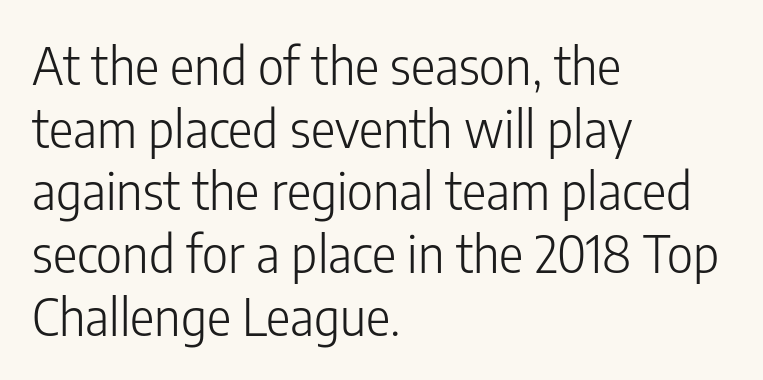
Tracking value appears to be zero — textbook default spacing. Characters remain perfectly vertical along every line. No heavy texture on the line: the type isn't bold. Descenders hang freely into open space. Proportional: the letters do not fall into vertical columns. Reading down the block, your eye returns to a fixed left position each line.
